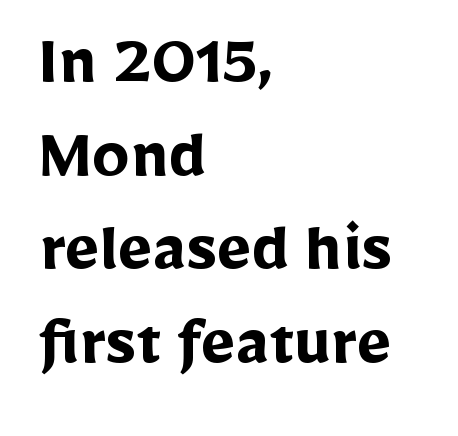
The image shows 75 px semibold sans-serif type, upright; set left-aligned, normal line spacing (1.25x), normal letter spacing, not underlined; low stroke contrast and a medium x-height.
